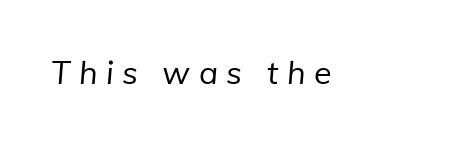
Q: Is the text bold? A: No.
Q: Is the typeface a serif or a sans-serif typeface? A: Sans-serif.
Q: Is the text underlined? A: No.
Q: Is the spacing between letters normal or unusually wide? A: Unusually wide.
Q: Width (condensed, normal, or wide)? A: Normal.
Q: Stroke contrast? A: Low.
Q: x-height? A: Medium.
Q: Monospaced? A: No.
